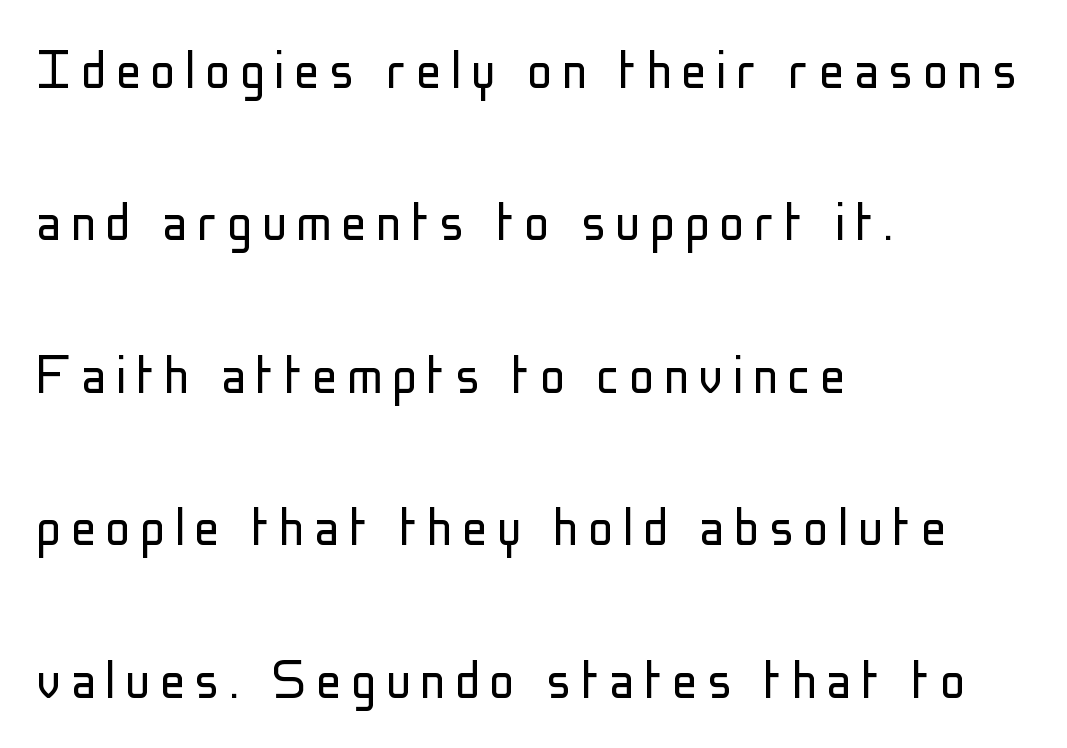
Q: Is the text bold? A: No.
Q: Is the text italic (slanted)? A: No, it is upright.
Q: Is the typeface a serif or a sans-serif typeface? A: Sans-serif.
Q: Is the text underlined? A: No.
Q: How is the paragraph aligned? A: Left-aligned.
Q: Is the spacing between lines tight, normal or loose? A: Loose.
Q: Width (condensed, normal, or wide)? A: Condensed.
Q: Stroke contrast? A: Low.
Q: x-height? A: Medium.
Q: Monospaced? A: No.
